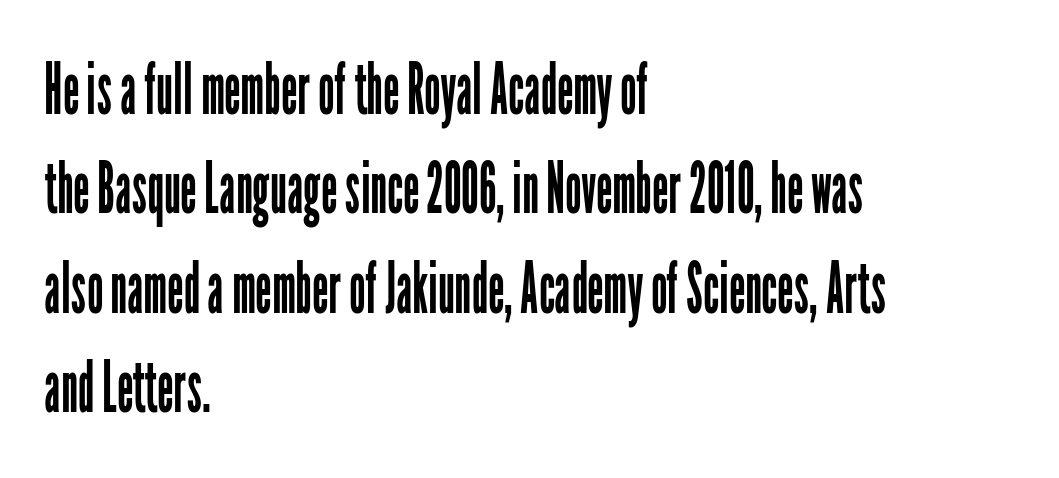
{"serif": "no", "italic": "no", "bold": "no", "weight": "regular", "width": "condensed", "stroke_contrast": "low", "x_height": "medium", "monospaced": "no", "underline": "no", "align": "left", "line_spacing": "normal", "line_spacing_ratio": 1.38, "letter_spacing": "normal", "letter_spacing_em": 0.0, "glyph_px": 72}
